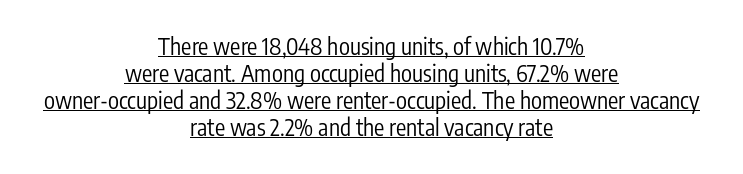
This is underlined copy, the kind a proofreader might mark for attention. Stems here are at most as thick as an everyday book face. The setting favours the middle, as headings and verse often do. The line texture is even and compact thanks to regular tracking.
